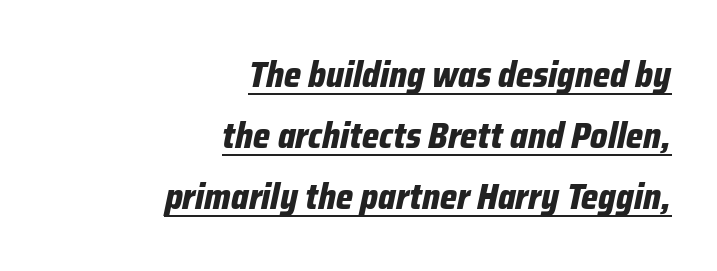
{"italic": "yes", "lean": "right", "slant_degrees": 12, "bold": "yes", "weight": "bold", "width": "condensed", "stroke_contrast": "low", "x_height": "medium", "monospaced": "no", "underline": "yes", "align": "right", "line_spacing": "normal", "line_spacing_ratio": 1.69, "letter_spacing": "normal", "letter_spacing_em": 0.0, "glyph_px": 36}
